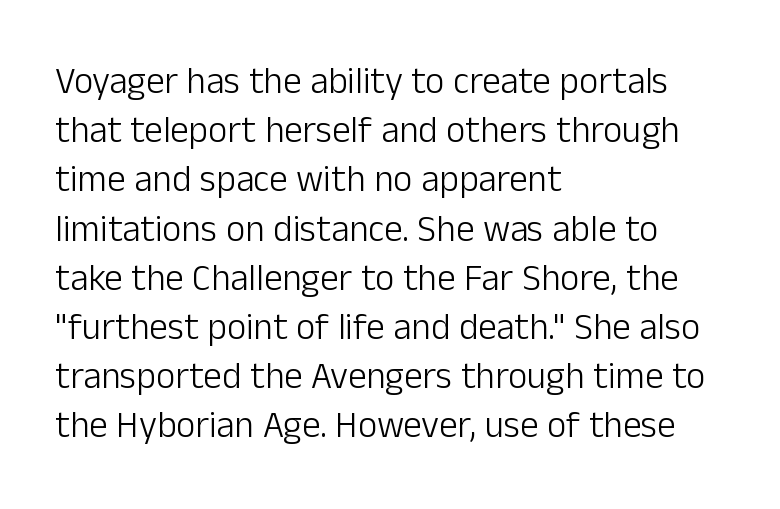
{"serif": "no", "italic": "no", "bold": "no", "weight": "light", "width": "normal", "stroke_contrast": "low", "x_height": "medium", "monospaced": "no", "underline": "no", "align": "left", "line_spacing": "normal", "line_spacing_ratio": 1.33, "letter_spacing": "normal", "letter_spacing_em": 0.0, "glyph_px": 37}
